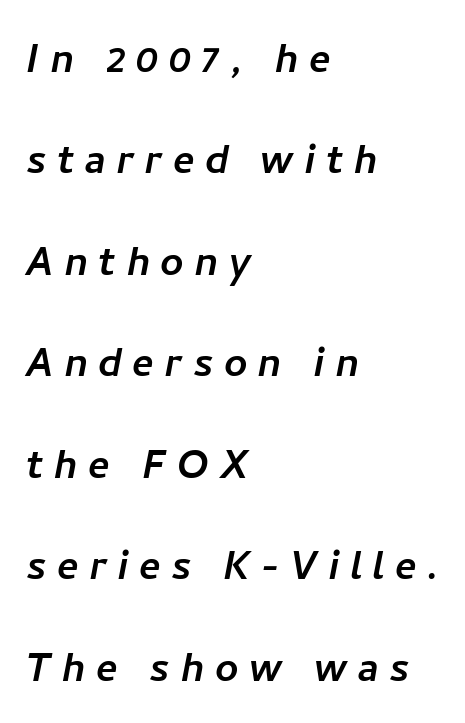
{"serif": "no", "width": "normal", "stroke_contrast": "low", "x_height": "medium", "monospaced": "no", "underline": "no", "align": "left", "line_spacing": "loose", "line_spacing_ratio": 1.99, "letter_spacing": "wide", "letter_spacing_em": 0.2, "glyph_px": 51}
